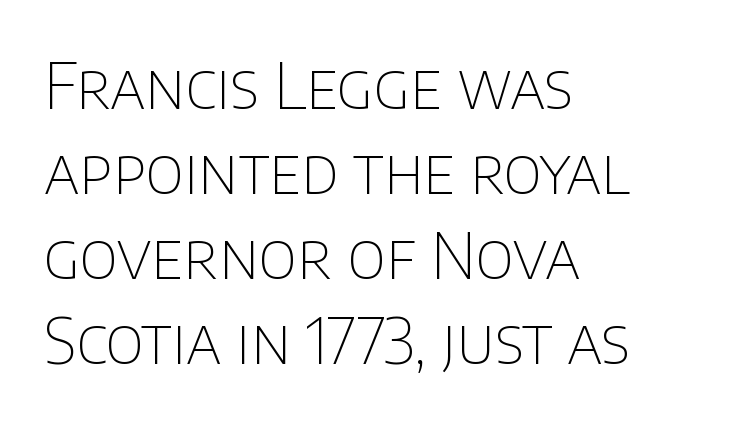
Letterform terminals end flat and unadorned throughout the passage. Vertical spacing — default. Is the stroke heavy? The answer is a plain regular-or-lighter. If you drew a ruler down the left edge, every line would touch it. The glyphs are unaccompanied by any horizontal stroke below them. Between one letter and the next there's only the usual sliver of space.
